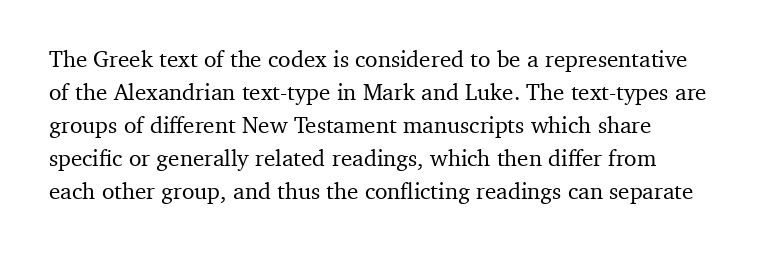
{"italic": "no", "underline": "no", "line_spacing": "normal", "line_spacing_ratio": 1.43, "letter_spacing": "normal", "letter_spacing_em": 0.0, "glyph_px": 23}
